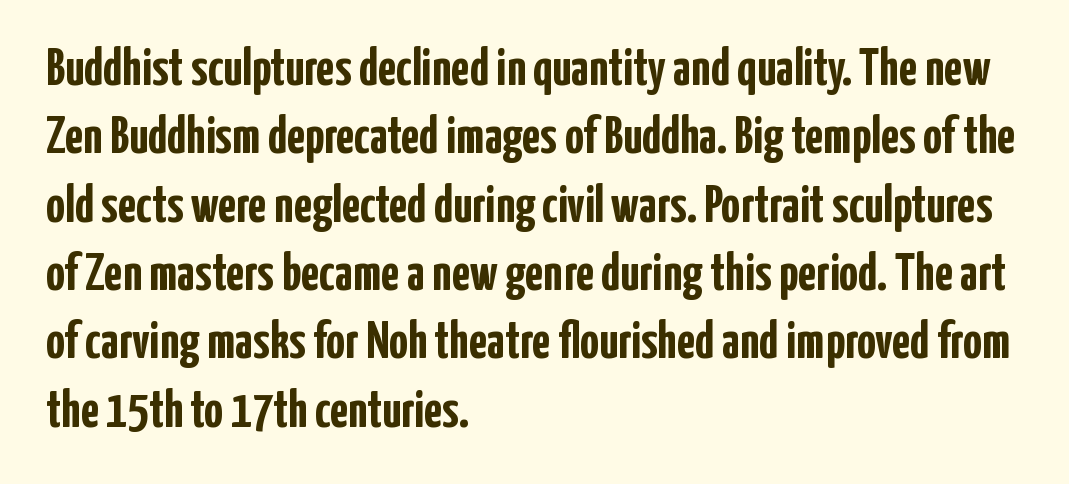
Q: Is the text bold? A: Yes.
Q: Is the text italic (slanted)? A: No, it is upright.
Q: Is the typeface a serif or a sans-serif typeface? A: Sans-serif.
Q: Is the text underlined? A: No.
Q: How is the paragraph aligned? A: Left-aligned.
Q: Is the spacing between letters normal or unusually wide? A: Normal.
Q: Is the spacing between lines tight, normal or loose? A: Normal.
Q: Width (condensed, normal, or wide)? A: Condensed.
Q: Stroke contrast? A: Low.
Q: x-height? A: Medium.
Q: Monospaced? A: No.
